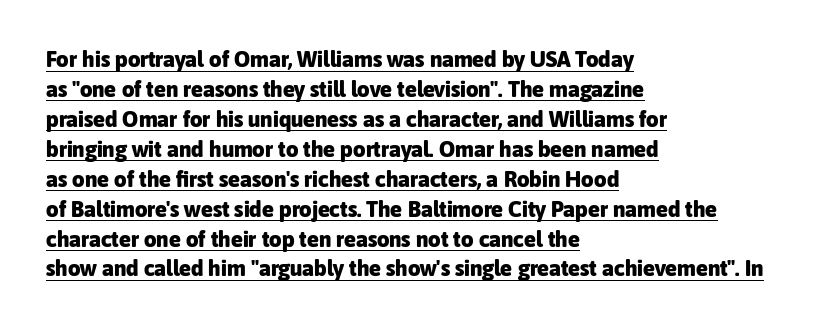
Q: Is the text bold? A: Yes.
Q: Is the text italic (slanted)? A: No, it is upright.
Q: Is the text underlined? A: Yes.
Q: How is the paragraph aligned? A: Left-aligned.
Q: Is the spacing between letters normal or unusually wide? A: Normal.
Q: Is the spacing between lines tight, normal or loose? A: Normal.
